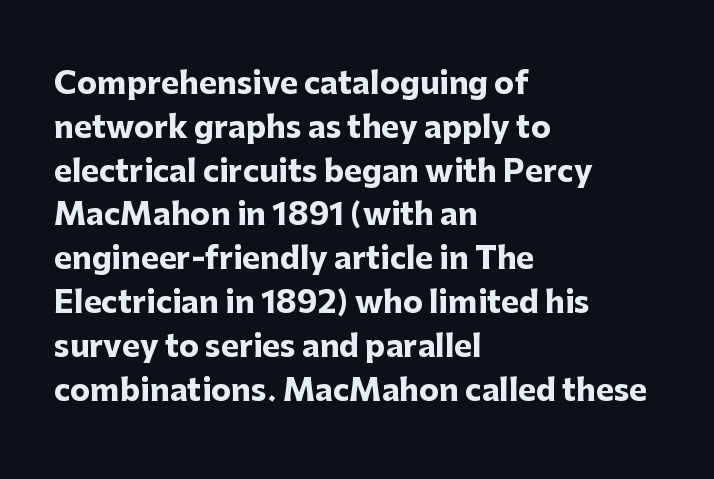
The image shows 30 px heavy sans-serif type, upright; set left-aligned, normal line spacing (1.46x), normal letter spacing, not underlined; low stroke contrast and a medium x-height.
